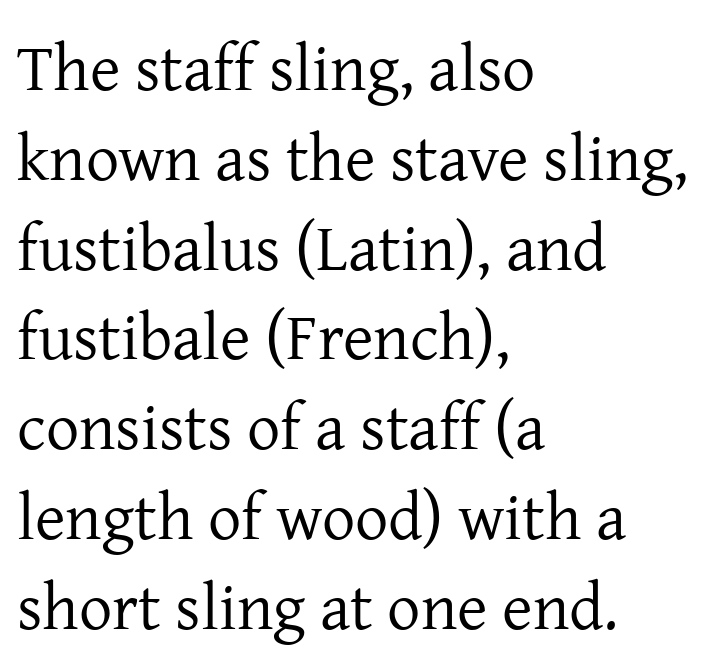
Q: Is the text bold? A: No.
Q: Is the text italic (slanted)? A: No, it is upright.
Q: Is the typeface a serif or a sans-serif typeface? A: Serif.
Q: Is the text underlined? A: No.
Q: How is the paragraph aligned? A: Left-aligned.
Q: Is the spacing between letters normal or unusually wide? A: Normal.
Q: Is the spacing between lines tight, normal or loose? A: Normal.
Q: Width (condensed, normal, or wide)? A: Normal.
Q: Stroke contrast? A: Low.
Q: x-height? A: Medium.
Q: Monospaced? A: No.
